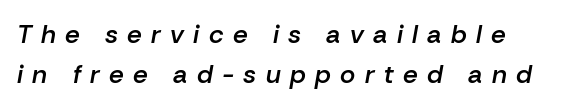
{"italic": "yes", "lean": "right", "slant_degrees": 10, "bold": "semi", "underline": "no", "line_spacing": "normal", "line_spacing_ratio": 1.55, "letter_spacing": "wide", "letter_spacing_em": 0.36, "glyph_px": 26}
